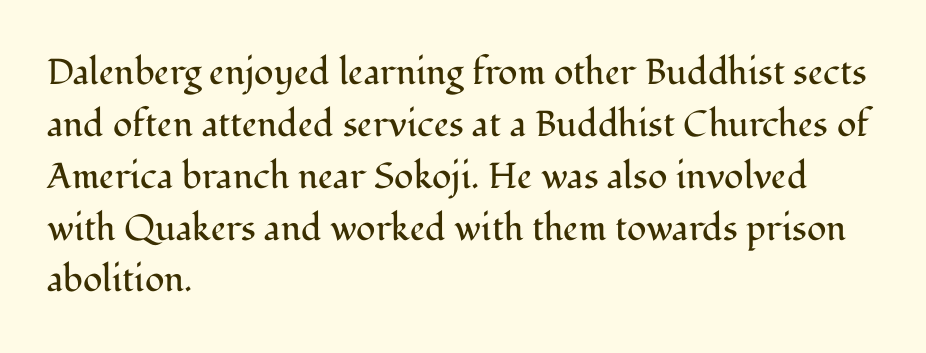
{"serif": "yes", "italic": "no", "bold": "no", "weight": "regular", "width": "normal", "stroke_contrast": "medium", "x_height": "medium", "monospaced": "no", "underline": "no", "align": "left", "line_spacing": "normal", "line_spacing_ratio": 1.44, "letter_spacing": "normal", "letter_spacing_em": 0.0, "glyph_px": 36}
